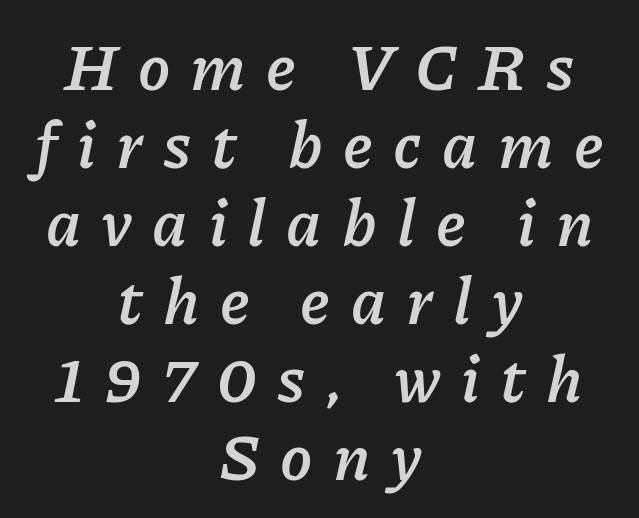
{"italic": "yes", "lean": "right", "slant_degrees": 11, "bold": "yes", "weight": "semibold", "width": "normal", "stroke_contrast": "low", "x_height": "medium", "monospaced": "no", "underline": "no", "align": "center", "line_spacing_ratio": 1.2, "letter_spacing": "wide", "letter_spacing_em": 0.31, "glyph_px": 65}
